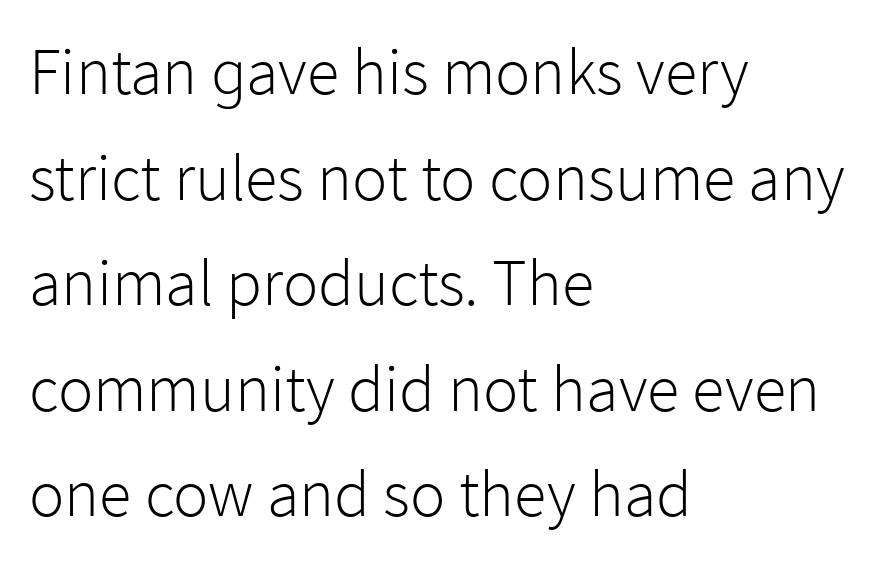
Q: Is the text bold? A: No.
Q: Is the text italic (slanted)? A: No, it is upright.
Q: Is the typeface a serif or a sans-serif typeface? A: Sans-serif.
Q: Is the text underlined? A: No.
Q: How is the paragraph aligned? A: Left-aligned.
Q: Is the spacing between letters normal or unusually wide? A: Normal.
Q: Is the spacing between lines tight, normal or loose? A: Normal.
Q: Width (condensed, normal, or wide)? A: Normal.
Q: Stroke contrast? A: Low.
Q: x-height? A: Medium.
Q: Monospaced? A: No.
